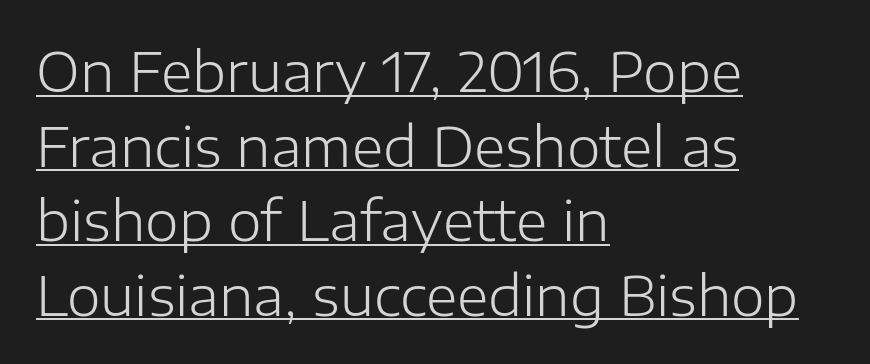
Q: Is the text bold? A: No.
Q: Is the text italic (slanted)? A: No, it is upright.
Q: Is the typeface a serif or a sans-serif typeface? A: Sans-serif.
Q: Is the text underlined? A: Yes.
Q: How is the paragraph aligned? A: Left-aligned.
Q: Is the spacing between letters normal or unusually wide? A: Normal.
Q: Is the spacing between lines tight, normal or loose? A: Normal.
Q: Width (condensed, normal, or wide)? A: Normal.
Q: Stroke contrast? A: Low.
Q: x-height? A: Medium.
Q: Monospaced? A: No.
